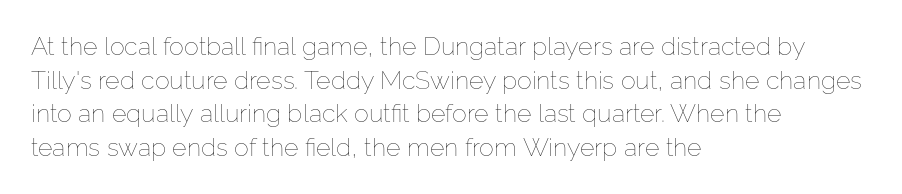
The image shows 25 px text type, upright; set left-aligned, normal line spacing (1.35x), normal letter spacing, not underlined.
